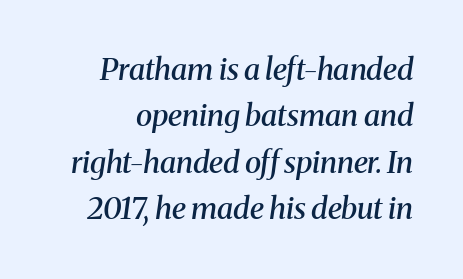
{"serif": "yes", "italic": "yes", "lean": "right", "slant_degrees": 8, "bold": "semi", "weight": "semibold", "width": "normal", "stroke_contrast": "medium", "x_height": "medium", "monospaced": "no", "underline": "no", "line_spacing": "normal", "line_spacing_ratio": 1.55, "letter_spacing": "normal", "letter_spacing_em": 0.0, "glyph_px": 30}
